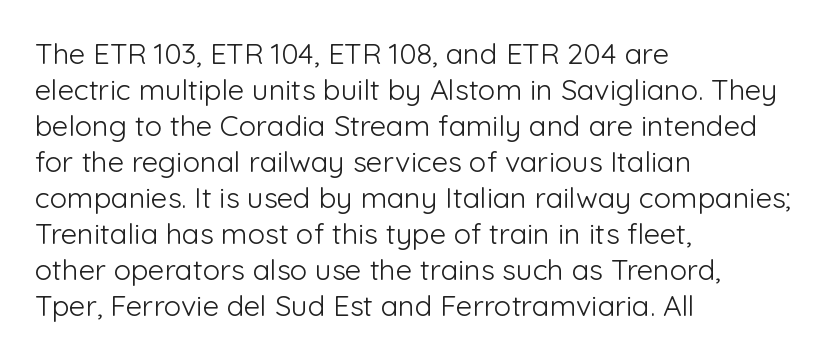
The image shows 29 px light sans-serif type, upright; set left-aligned, line spacing 1.24x, normal letter spacing, not underlined; low stroke contrast and a medium x-height.
